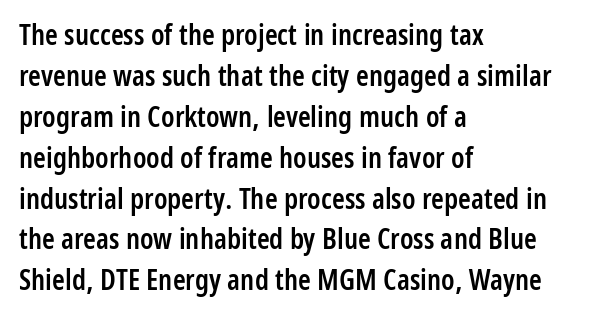
{"serif": "no", "italic": "no", "bold": "semi", "weight": "semibold", "width": "condensed", "stroke_contrast": "low", "x_height": "medium", "monospaced": "no", "underline": "no", "align": "left", "line_spacing": "normal", "line_spacing_ratio": 1.41, "letter_spacing": "normal", "letter_spacing_em": 0.0, "glyph_px": 29}
